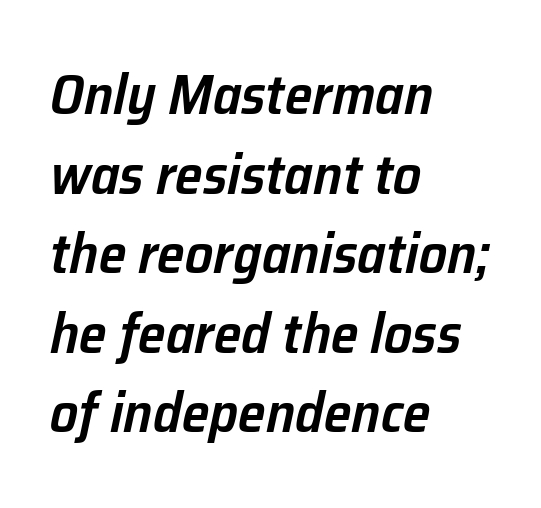
The image shows 56 px semibold type, italic (leaning right); set left-aligned, normal line spacing (1.42x), normal letter spacing, not underlined; low stroke contrast and a medium x-height.
